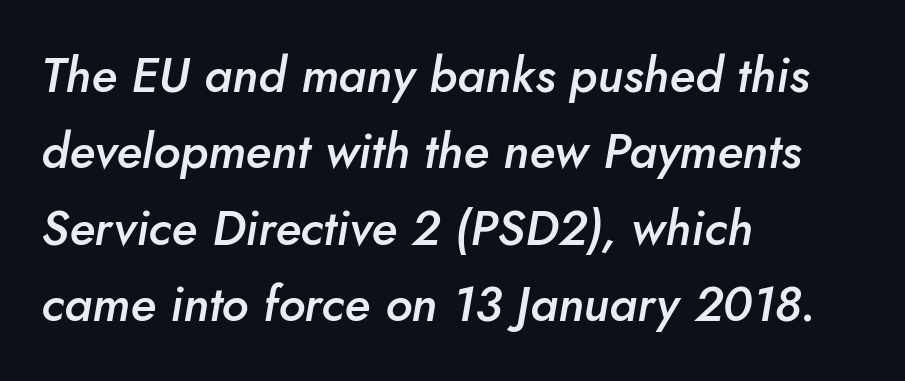
The image shows 49 px semibold type, italic (leaning right); set left-aligned, normal line spacing (1.56x), normal letter spacing, not underlined; low stroke contrast and a small x-height.
